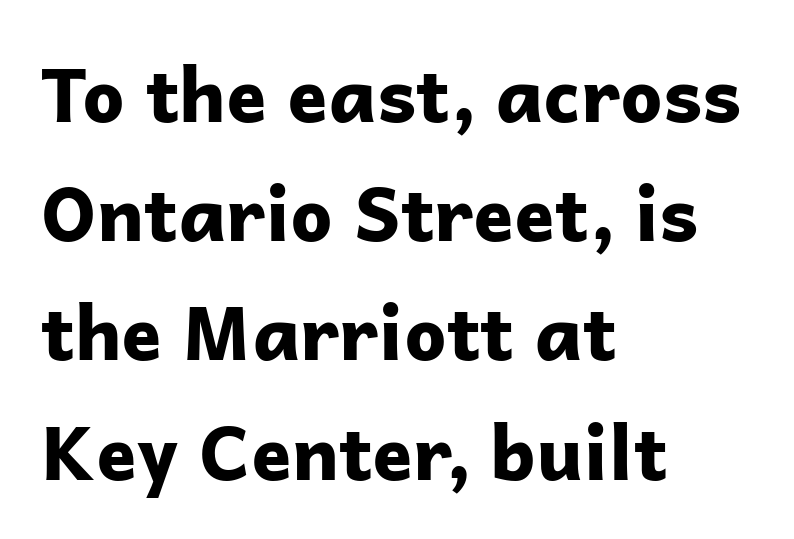
Regarding serifs, this sample does without them. Do the characters align in a grid? No, the font is proportional. The rendering uses a moderate line-height, typical for paragraphs. In terms of posture, this sample is upright.
